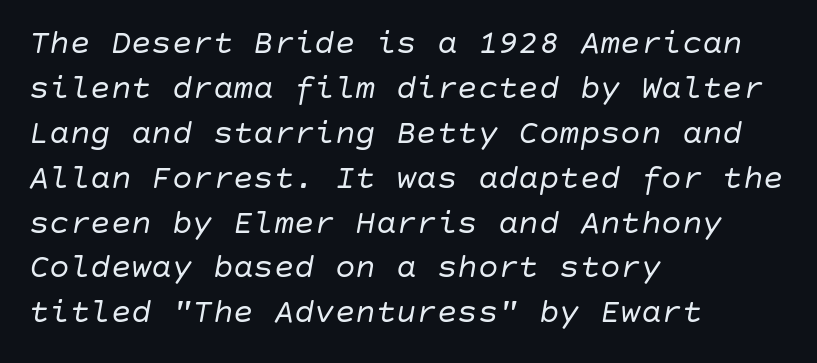
{"italic": "yes", "lean": "right", "slant_degrees": 10, "bold": "no", "weight": "regular", "width": "normal", "stroke_contrast": "low", "x_height": "large", "underline": "no", "align": "left", "line_spacing": "normal", "line_spacing_ratio": 1.32, "letter_spacing": "normal", "letter_spacing_em": 0.0, "glyph_px": 34}
